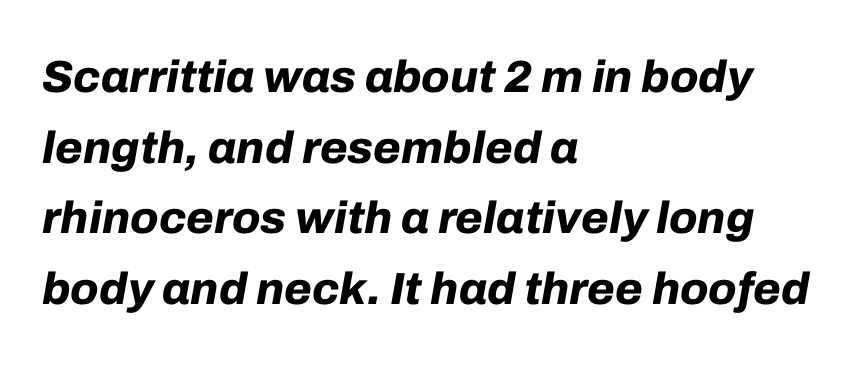
The image shows 45 px bold type, italic (leaning right); set left-aligned, normal line spacing (1.57x), normal letter spacing, not underlined; low stroke contrast and a medium x-height.
